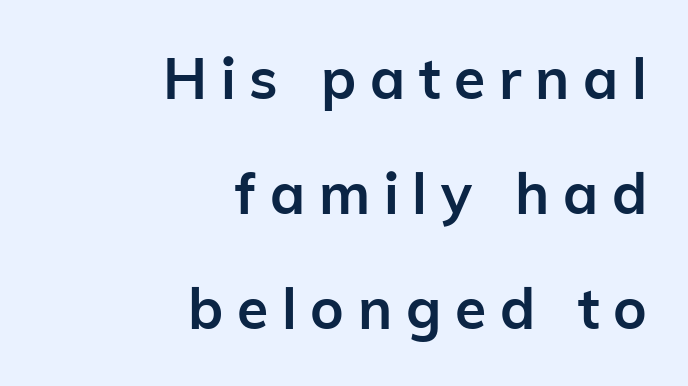
You could only call the tracking loose — the letters float apart. Do the characters align in a grid? No, the font is proportional. Clear beneath every line of the passage. The leading is generous, giving the passage an open texture. Tall strokes in this sample are plumb rather than angled. Summary of weight: heavy, a full bold.
